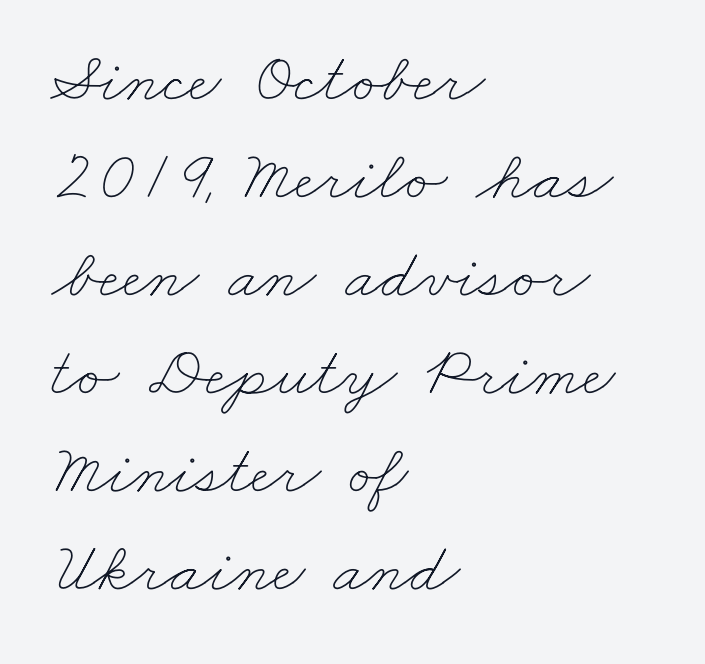
Q: Is the text bold? A: No.
Q: Is the text underlined? A: No.
Q: How is the paragraph aligned? A: Left-aligned.
Q: Is the spacing between letters normal or unusually wide? A: Normal.
Q: Is the spacing between lines tight, normal or loose? A: Normal.
Q: Width (condensed, normal, or wide)? A: Wide.
Q: Stroke contrast? A: Low.
Q: x-height? A: Small.
Q: Monospaced? A: No.
